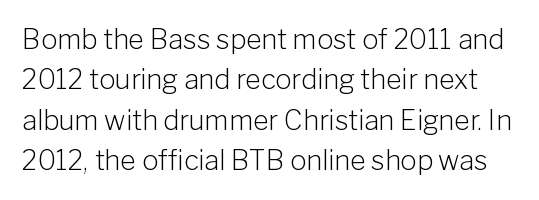
Whoever set this chose a conventional vertical rhythm. Unmarked baselines from the first word to the last. Is the type heavy? It reads as light-to-regular instead. Students, note that the glyphs here touch the page at normal intervals. The specimen reads as upright at a glance.
